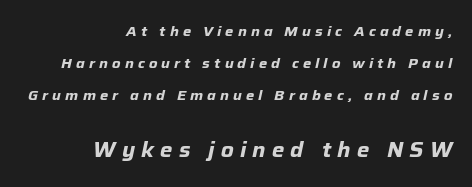
The image shows 21 px bold type, italic (leaning right); set right-aligned, loose line spacing (2.29x), unusually wide letter spacing (+0.29 em), not underlined; the second (bottom) block is 1.5x larger.
